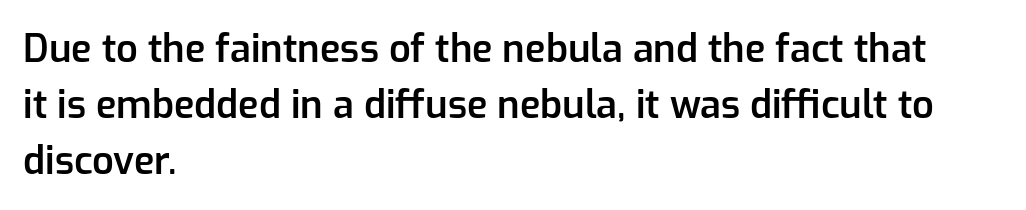
If you measured baseline to baseline, you'd find a middling distance. Type without underlining. Nobody touched the tracking dial on this one. The compositor pushed each line to the left boundary. This rendering employs a face without finishing strokes, i.e., a sans-serif.
